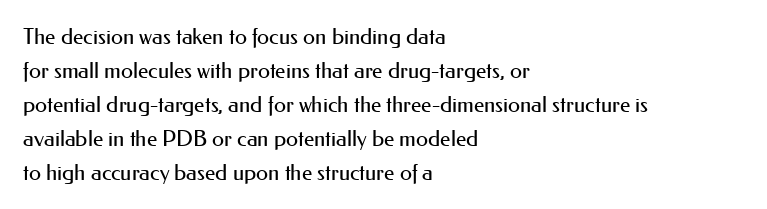
{"italic": "no", "bold": "no", "underline": "no", "align": "left", "line_spacing": "normal", "line_spacing_ratio": 1.54, "letter_spacing": "normal", "letter_spacing_em": 0.0, "glyph_px": 22}
